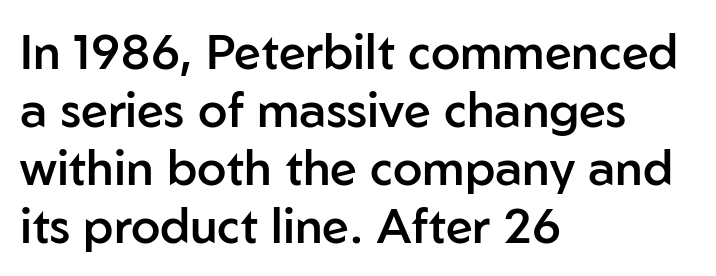
These lines are rendered in a variable-pitch font. The rendering uses a semibold face; strokes are thickened but not to full bold. Stroke terminals: plain, sans-serif. The tracking reads as untouched default to a designer's eye. Italic? Not at all — the glyphs are vertical. Where is the straight margin? On the left.
